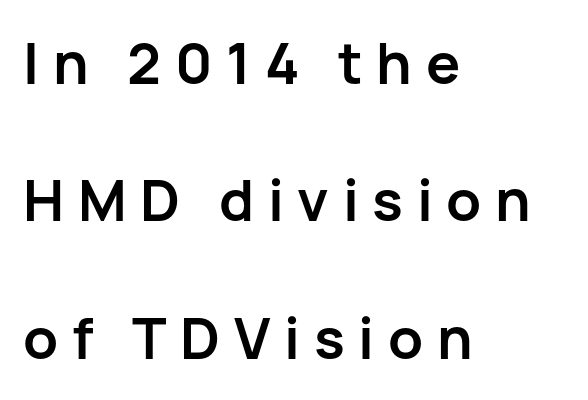
Q: Is the text bold? A: Yes.
Q: Is the text italic (slanted)? A: No, it is upright.
Q: Is the typeface a serif or a sans-serif typeface? A: Sans-serif.
Q: Is the text underlined? A: No.
Q: How is the paragraph aligned? A: Left-aligned.
Q: Is the spacing between letters normal or unusually wide? A: Unusually wide.
Q: Is the spacing between lines tight, normal or loose? A: Loose.
Q: Width (condensed, normal, or wide)? A: Normal.
Q: Stroke contrast? A: Low.
Q: x-height? A: Medium.
Q: Monospaced? A: No.
